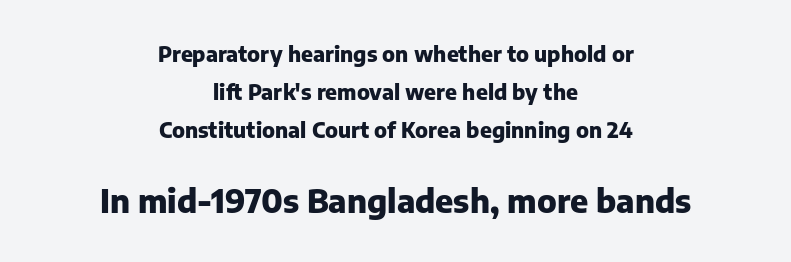
If you folded the block vertically in half, each line would mirror itself in length. Think of a printed novel: that variable character pitch is what you see here. Which chunk is bigger? The second one — the bottom block dwarfs the top. Letters rest on an invisible, unmarked baseline.
